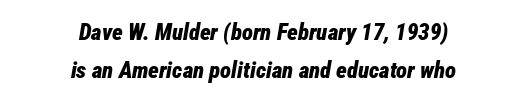
{"italic": "yes", "lean": "right", "slant_degrees": 12, "bold": "yes", "underline": "no", "align": "center", "line_spacing": "normal", "line_spacing_ratio": 1.65, "letter_spacing": "normal", "letter_spacing_em": 0.0, "glyph_px": 23}
